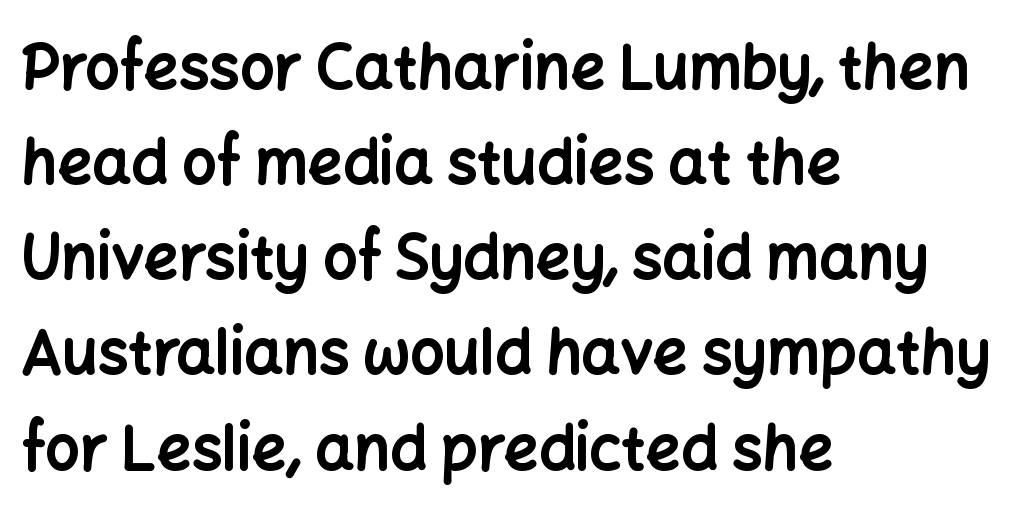
The face used here is proportionally spaced, like ordinary book or web type. How would I describe the line gaps? Plain and ordinary. Short note: letters normally spaced. These lines are composed in type without serifs. Designer's note — italics off, roman on.
